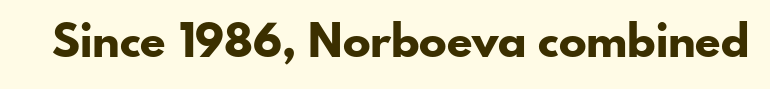
{"serif": "no", "italic": "no", "bold": "yes", "weight": "bold", "width": "normal", "stroke_contrast": "low", "x_height": "small", "monospaced": "no", "underline": "no", "letter_spacing": "normal", "letter_spacing_em": 0.0, "glyph_px": 46}
